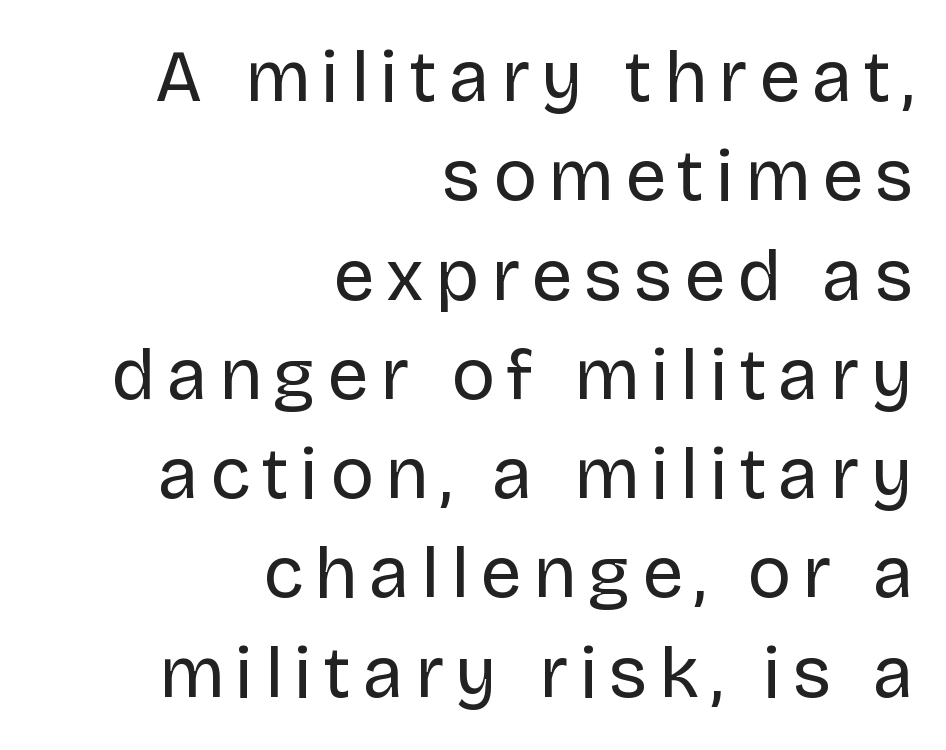
Q: Is the text bold? A: No.
Q: Is the text italic (slanted)? A: No, it is upright.
Q: Is the typeface a serif or a sans-serif typeface? A: Sans-serif.
Q: Is the text underlined? A: No.
Q: How is the paragraph aligned? A: Right-aligned.
Q: Is the spacing between lines tight, normal or loose? A: Normal.
Q: Width (condensed, normal, or wide)? A: Normal.
Q: Stroke contrast? A: Low.
Q: x-height? A: Large.
Q: Monospaced? A: No.
